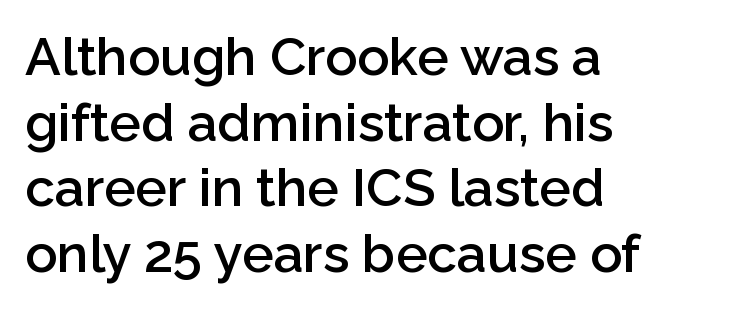
{"serif": "no", "italic": "no", "bold": "semi", "weight": "semibold", "width": "normal", "stroke_contrast": "low", "x_height": "medium", "monospaced": "no", "underline": "no", "align": "left", "line_spacing_ratio": 1.24, "letter_spacing": "normal", "letter_spacing_em": 0.0, "glyph_px": 53}
